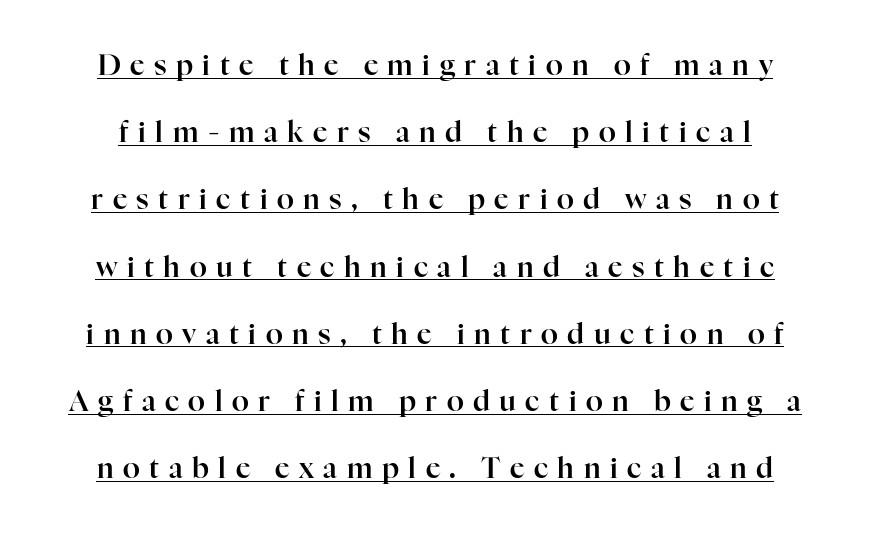
Display-style spreading of the glyphs; the letterfit is very open. Do the letters lean? They stand straight. Looks like regular typesetting: each glyph gets only the width it needs. The glyphs in this specimen are seriffed.
